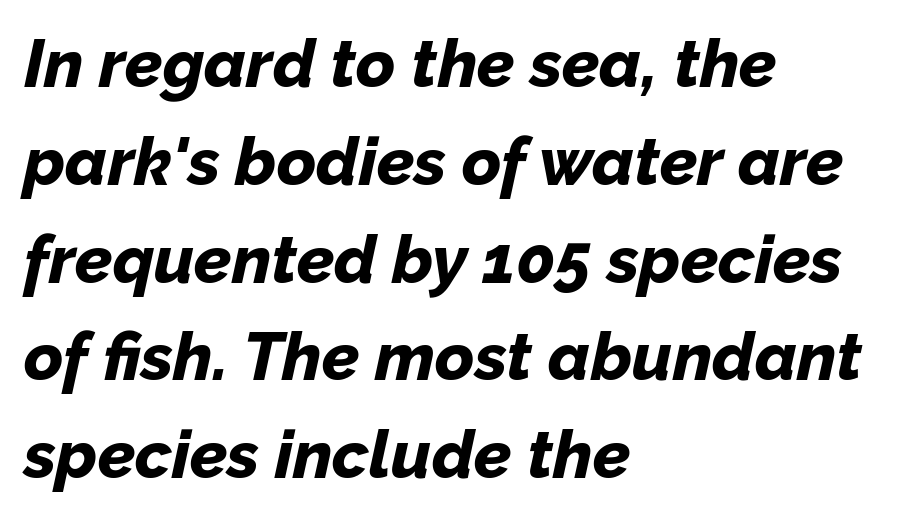
Q: Is the text bold? A: Yes.
Q: Is the text italic (slanted)? A: Yes, it leans right by about 12 degrees.
Q: Is the text underlined? A: No.
Q: How is the paragraph aligned? A: Left-aligned.
Q: Is the spacing between letters normal or unusually wide? A: Normal.
Q: Is the spacing between lines tight, normal or loose? A: Normal.
Q: Width (condensed, normal, or wide)? A: Normal.
Q: Stroke contrast? A: Low.
Q: x-height? A: Medium.
Q: Monospaced? A: No.
